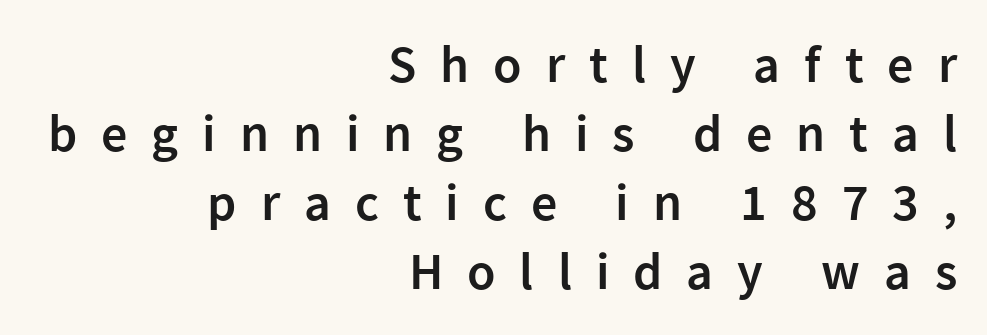
Q: Is the text bold? A: Semi-bold.
Q: Is the text italic (slanted)? A: No, it is upright.
Q: Is the typeface a serif or a sans-serif typeface? A: Sans-serif.
Q: Is the text underlined? A: No.
Q: How is the paragraph aligned? A: Right-aligned.
Q: Is the spacing between letters normal or unusually wide? A: Unusually wide.
Q: Is the spacing between lines tight, normal or loose? A: Normal.
Q: Width (condensed, normal, or wide)? A: Normal.
Q: Stroke contrast? A: Low.
Q: x-height? A: Medium.
Q: Monospaced? A: No.
